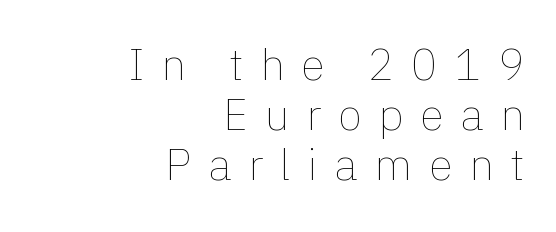
These lines huddle together more closely than default settings would place them. Spacing between characters has been opened up far beyond the box default. On a weight scale, this lands at 450 or below. You could not count columns in this text — the font is proportionally spaced. The specimen reads as upright at a glance.
